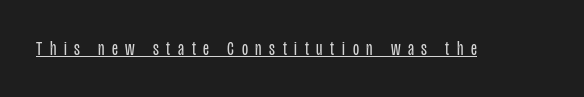
{"italic": "no", "bold": "no", "underline": "yes", "letter_spacing": "wide", "letter_spacing_em": 0.38, "glyph_px": 20}
